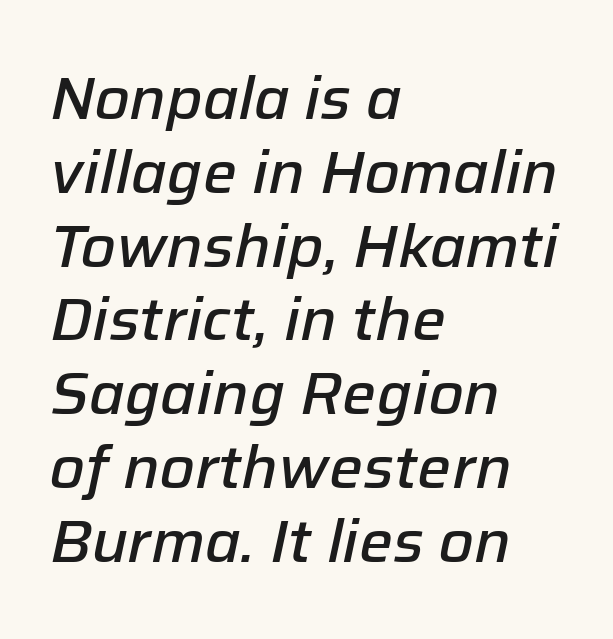
Q: Is the text bold? A: Semi-bold.
Q: Is the text italic (slanted)? A: Yes, it leans right by about 12 degrees.
Q: Is the text underlined? A: No.
Q: How is the paragraph aligned? A: Left-aligned.
Q: Is the spacing between letters normal or unusually wide? A: Normal.
Q: Width (condensed, normal, or wide)? A: Normal.
Q: Stroke contrast? A: Low.
Q: x-height? A: Medium.
Q: Monospaced? A: No.
